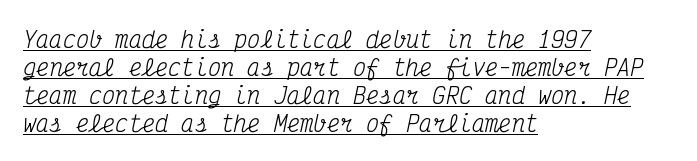
Q: Is the text bold? A: No.
Q: Is the text italic (slanted)? A: Yes, it leans right by about 12 degrees.
Q: Is the text underlined? A: Yes.
Q: How is the paragraph aligned? A: Left-aligned.
Q: Is the spacing between letters normal or unusually wide? A: Normal.
Q: Is the spacing between lines tight, normal or loose? A: Normal.
